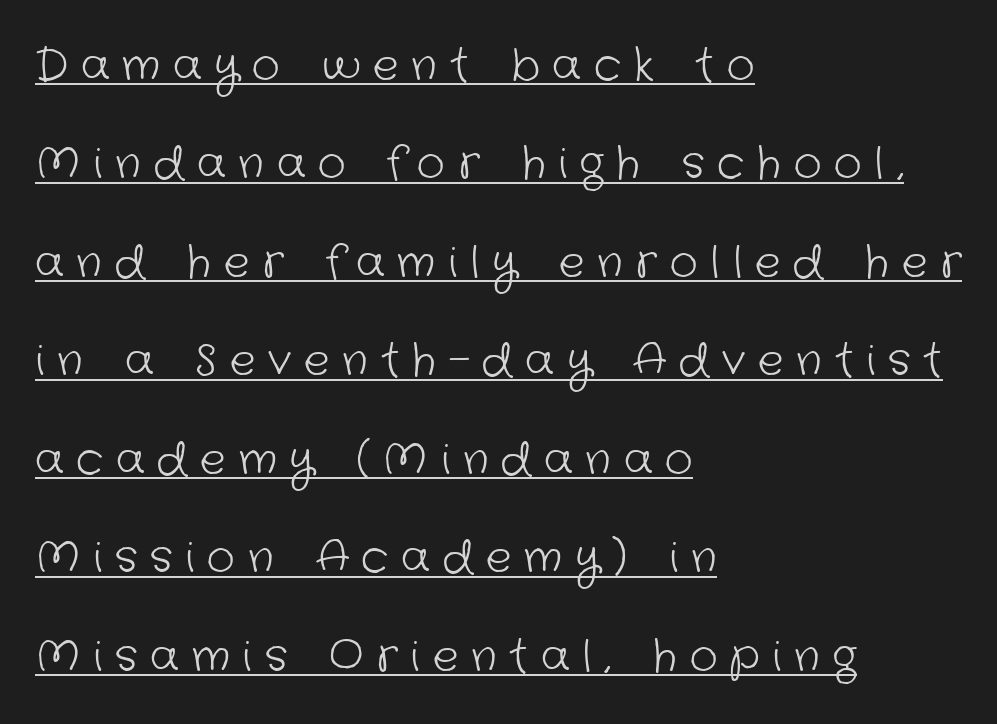
The image shows 43 px light sans-serif type; set left-aligned, loose line spacing (2.29x), unusually wide letter spacing (+0.3 em), underlined; low stroke contrast and a medium x-height.
